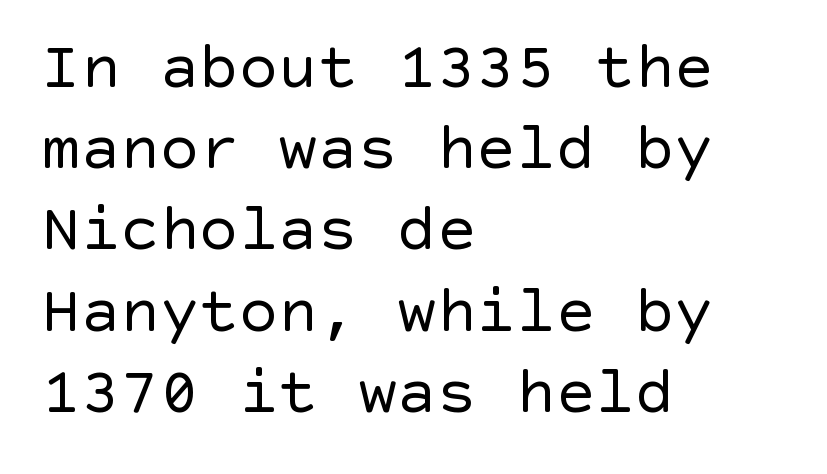
{"serif": "no", "italic": "no", "bold": "no", "weight": "regular", "width": "normal", "x_height": "large", "underline": "no", "align": "left", "line_spacing_ratio": 1.23, "letter_spacing": "normal", "letter_spacing_em": 0.0, "glyph_px": 66}
